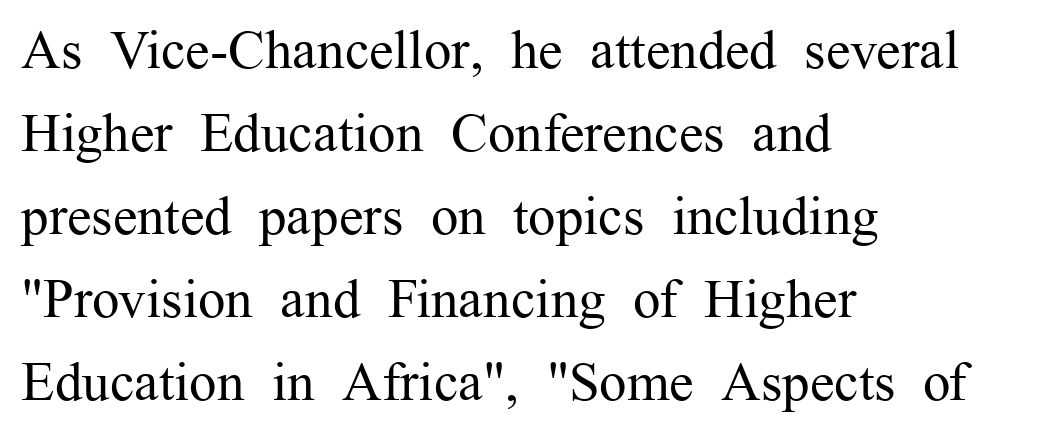
{"serif": "yes", "italic": "no", "bold": "no", "weight": "regular", "width": "normal", "stroke_contrast": "medium", "x_height": "medium", "monospaced": "no", "underline": "no", "align": "left", "line_spacing": "normal", "line_spacing_ratio": 1.51, "letter_spacing": "normal", "letter_spacing_em": 0.0, "glyph_px": 55}
